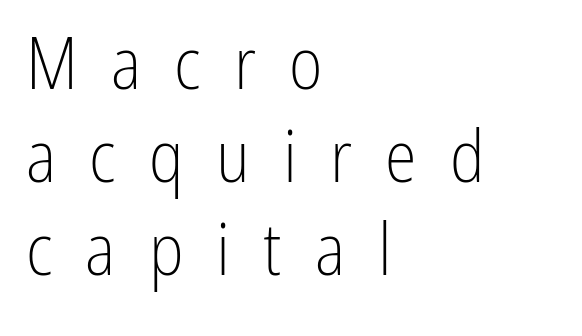
The image shows 72 px light, condensed sans-serif type, upright; set left-aligned, normal line spacing (1.29x), unusually wide letter spacing (+0.46 em), not underlined; low stroke contrast and a medium x-height.
